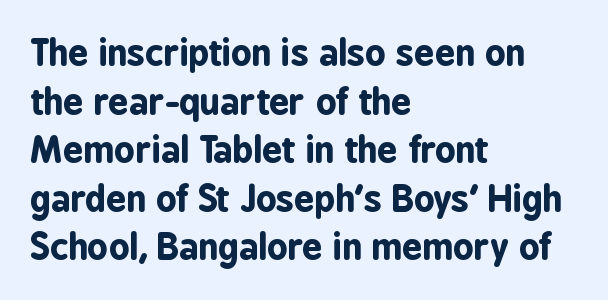
{"serif": "no", "italic": "no", "bold": "yes", "weight": "bold", "width": "condensed", "stroke_contrast": "low", "x_height": "medium", "monospaced": "no", "underline": "no", "align": "left", "line_spacing": "normal", "line_spacing_ratio": 1.35, "letter_spacing": "normal", "letter_spacing_em": 0.0, "glyph_px": 36}
